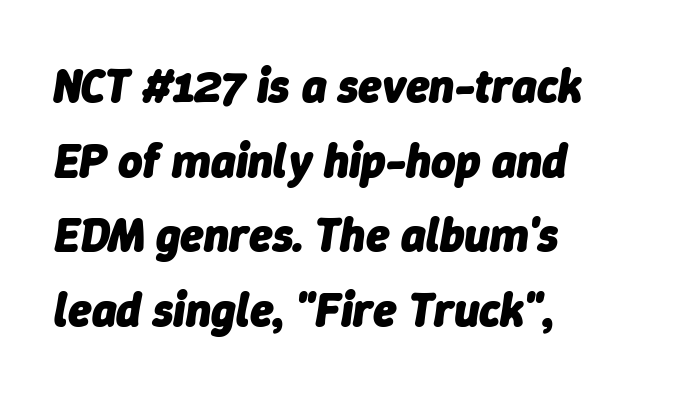
{"italic": "yes", "lean": "right", "slant_degrees": 9, "bold": "yes", "weight": "heavy", "width": "normal", "stroke_contrast": "low", "x_height": "medium", "monospaced": "no", "underline": "no", "align": "left", "line_spacing": "normal", "line_spacing_ratio": 1.59, "letter_spacing": "normal", "letter_spacing_em": 0.0, "glyph_px": 47}
